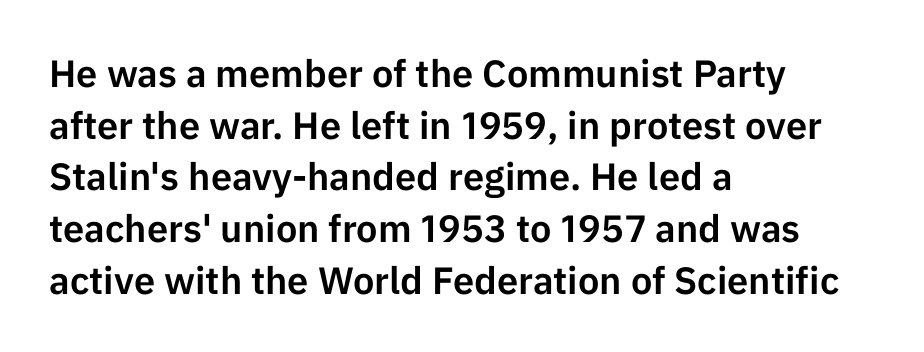
The image shows 38 px sans-serif type, upright; set left-aligned, normal line spacing (1.36x), normal letter spacing, not underlined; low stroke contrast and a medium x-height.
